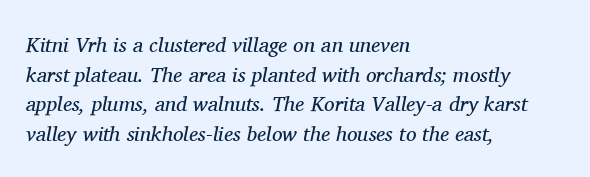
Honestly, the row spacing looks completely unremarkable. The lines are quadded left. These lines keep a tight, regular rhythm from letter to letter. Descenders are the only things crossing below the line. This is oblique type, the kind used for emphasis or titles.
